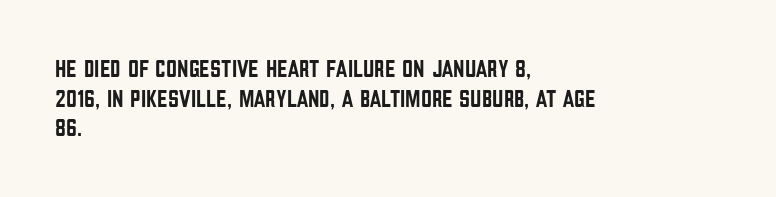
Q: Is the text italic (slanted)? A: No, it is upright.
Q: Is the text underlined? A: No.
Q: How is the paragraph aligned? A: Left-aligned.
Q: Is the spacing between letters normal or unusually wide? A: Normal.
